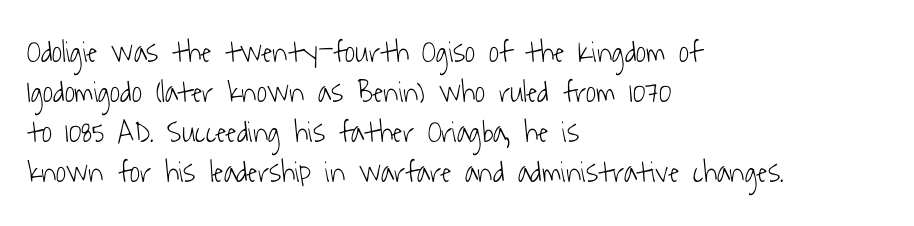
{"serif": "no", "bold": "no", "weight": "light", "width": "condensed", "stroke_contrast": "low", "x_height": "medium", "monospaced": "no", "underline": "no", "align": "left", "line_spacing": "normal", "line_spacing_ratio": 1.29, "letter_spacing": "normal", "letter_spacing_em": 0.0, "glyph_px": 31}
